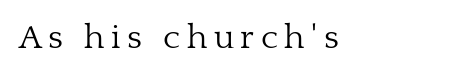
{"serif": "yes", "italic": "no", "bold": "no", "weight": "light", "width": "normal", "stroke_contrast": "low", "x_height": "medium", "monospaced": "no", "underline": "no", "align": "left", "glyph_px": 34}
